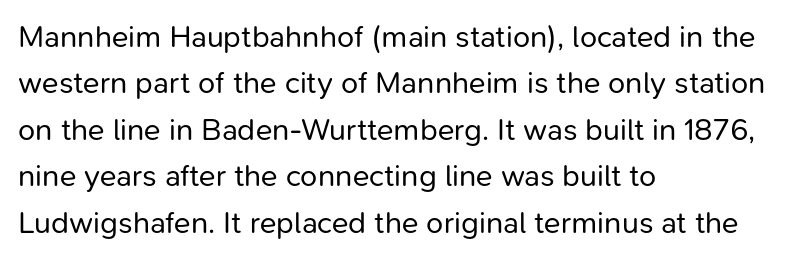
Characters remain perfectly vertical along every line. Default kerning and tracking; the words read as compact shapes. Vertically, the passage feels balanced, rows spaced as you'd expect. This sample uses a sans-serif face.
